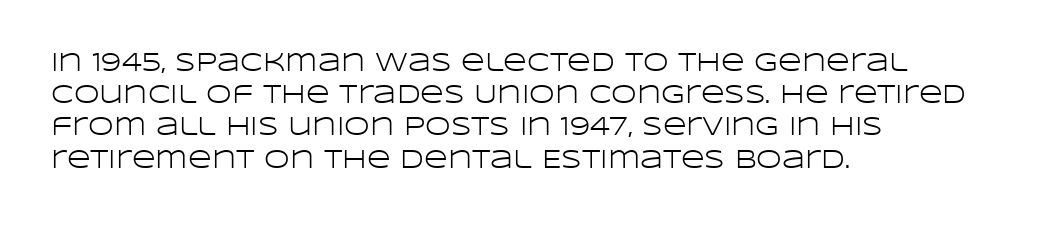
The image shows 26 px text type, upright; set left-aligned, line spacing 1.24x, normal letter spacing, not underlined.
